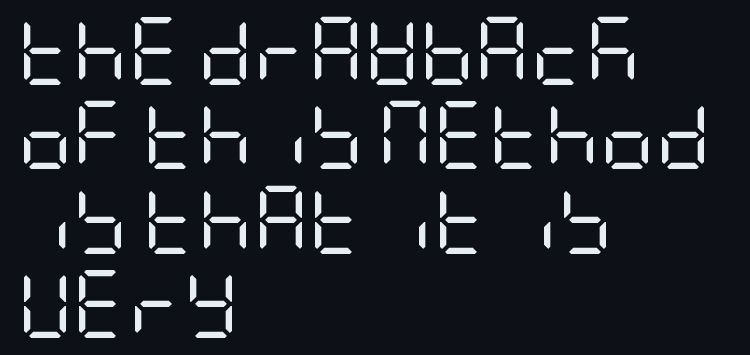
{"serif": "no", "italic": "no", "bold": "no", "weight": "regular", "width": "condensed", "stroke_contrast": "low", "x_height": "large", "underline": "no", "align": "left", "line_spacing_ratio": 1.24, "letter_spacing": "normal", "letter_spacing_em": 0.0, "glyph_px": 68}
